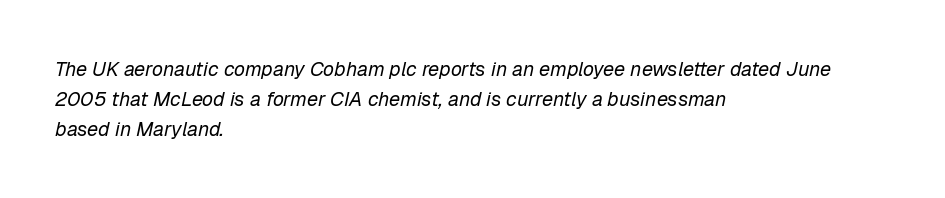
The image shows 20 px text type, italic (leaning right); set left-aligned, normal line spacing (1.51x), normal letter spacing, not underlined.
